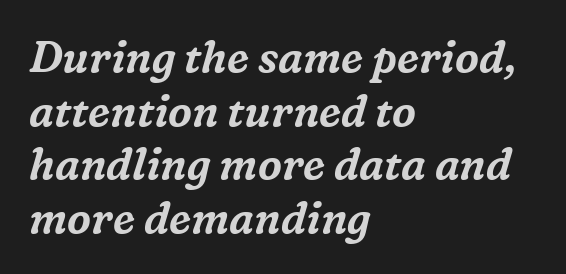
{"serif": "yes", "italic": "yes", "lean": "right", "slant_degrees": 16, "width": "normal", "stroke_contrast": "medium", "x_height": "medium", "monospaced": "no", "underline": "no", "align": "left", "line_spacing": "normal", "line_spacing_ratio": 1.25, "letter_spacing": "normal", "letter_spacing_em": 0.0, "glyph_px": 43}
